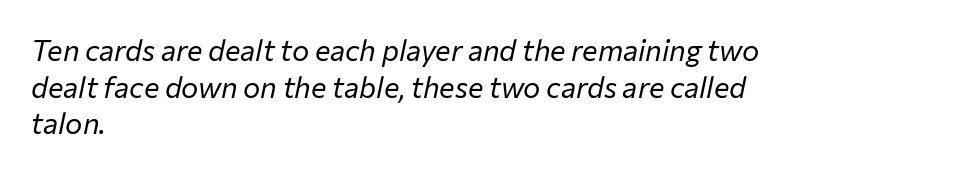
{"italic": "yes", "lean": "right", "slant_degrees": 12, "bold": "no", "weight": "regular", "width": "normal", "stroke_contrast": "low", "x_height": "medium", "monospaced": "no", "underline": "no", "align": "left", "line_spacing": "normal", "line_spacing_ratio": 1.26, "letter_spacing": "normal", "letter_spacing_em": 0.0, "glyph_px": 29}
